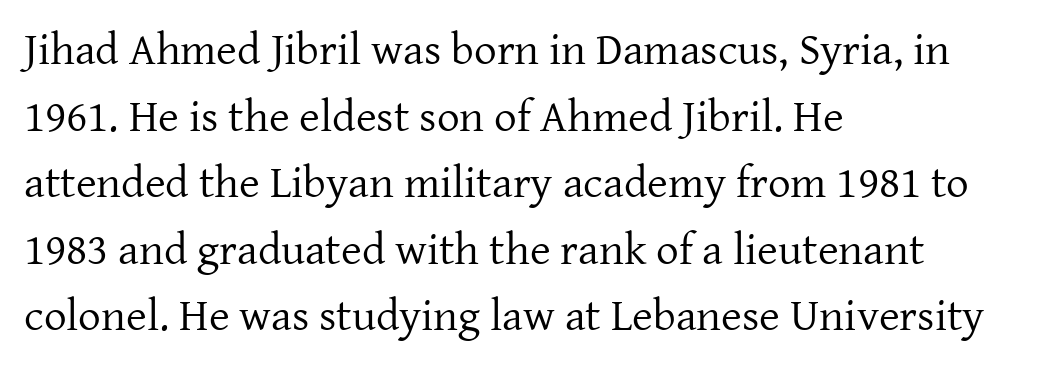
The image shows 45 px regular-weight serif type, upright; set left-aligned, normal line spacing (1.48x), normal letter spacing, not underlined; low stroke contrast and a medium x-height.
